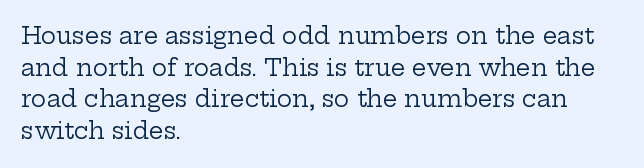
The image shows 23 px text type, upright; set left-aligned, normal line spacing (1.38x), normal letter spacing, not underlined.
